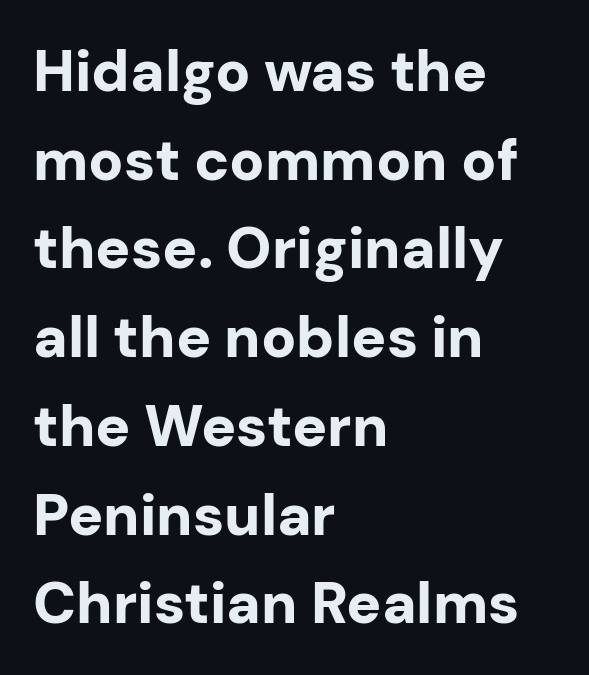
{"serif": "no", "italic": "no", "bold": "yes", "weight": "bold", "width": "normal", "stroke_contrast": "low", "x_height": "medium", "monospaced": "no", "underline": "no", "align": "left", "line_spacing": "normal", "line_spacing_ratio": 1.53, "letter_spacing": "normal", "letter_spacing_em": 0.0, "glyph_px": 58}
